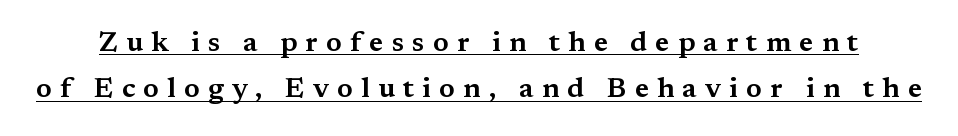
Q: Is the text italic (slanted)? A: No, it is upright.
Q: Is the typeface a serif or a sans-serif typeface? A: Serif.
Q: Is the text underlined? A: Yes.
Q: Is the spacing between letters normal or unusually wide? A: Unusually wide.
Q: Is the spacing between lines tight, normal or loose? A: Normal.
Q: Width (condensed, normal, or wide)? A: Wide.
Q: Stroke contrast? A: Medium.
Q: x-height? A: Medium.
Q: Monospaced? A: No.
